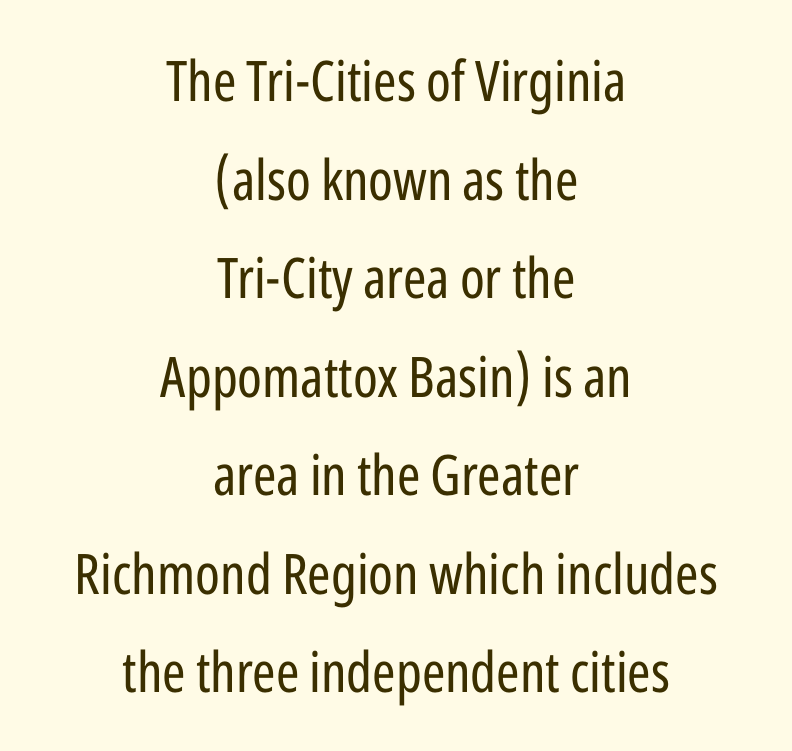
A clean baseline with only descenders dipping below it. Unbolded letterforms with no extra heft. The glyphs in this specimen are sans serif. How are the letters spaced? Ordinarily, with no added tracking.
